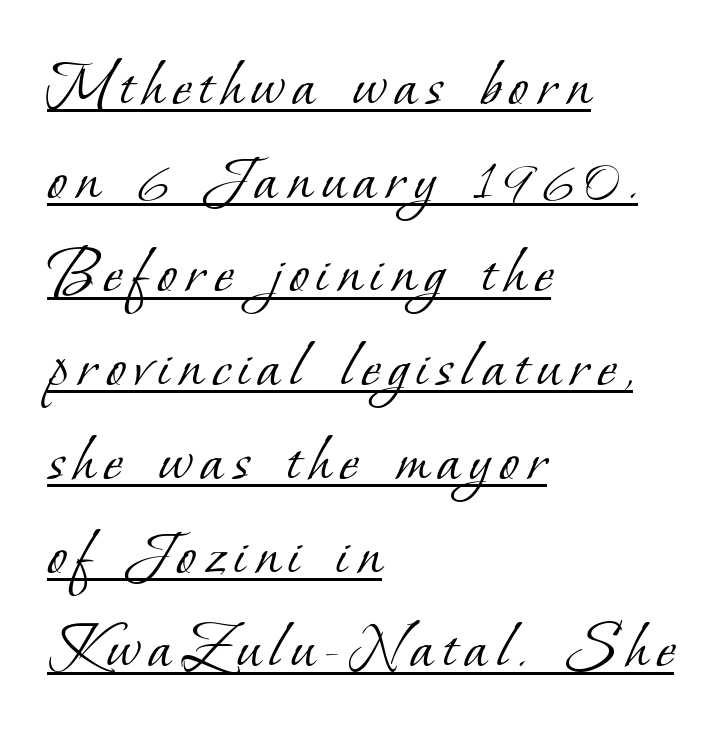
Q: Is the text bold? A: No.
Q: Is the typeface a serif or a sans-serif typeface? A: Serif.
Q: Is the text underlined? A: Yes.
Q: How is the paragraph aligned? A: Left-aligned.
Q: Is the spacing between lines tight, normal or loose? A: Normal.
Q: Width (condensed, normal, or wide)? A: Normal.
Q: Stroke contrast? A: Low.
Q: x-height? A: Small.
Q: Monospaced? A: No.
